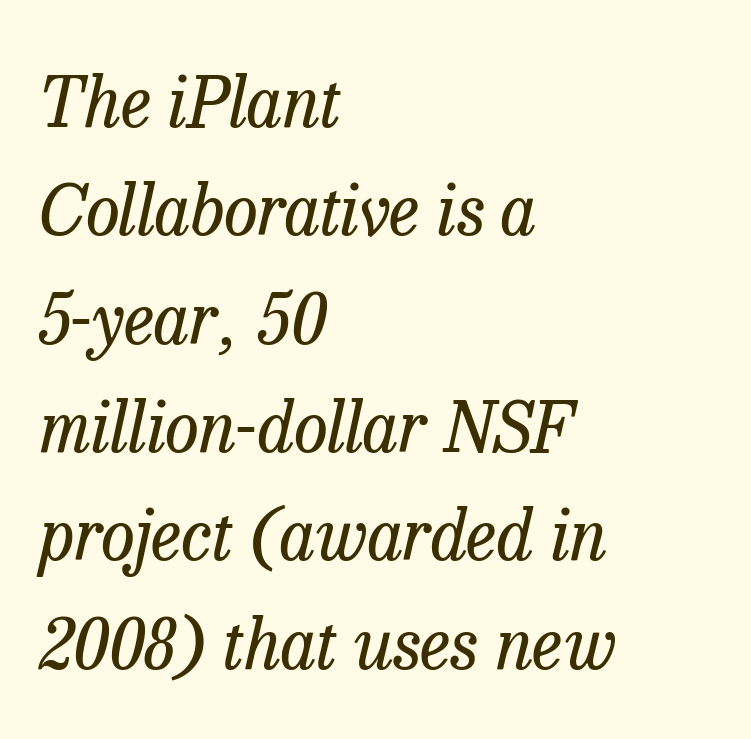
The image shows 69 px regular-weight serif type, italic (leaning right); set left-aligned, normal line spacing (1.57x), normal letter spacing, not underlined; low stroke contrast and a medium x-height.
